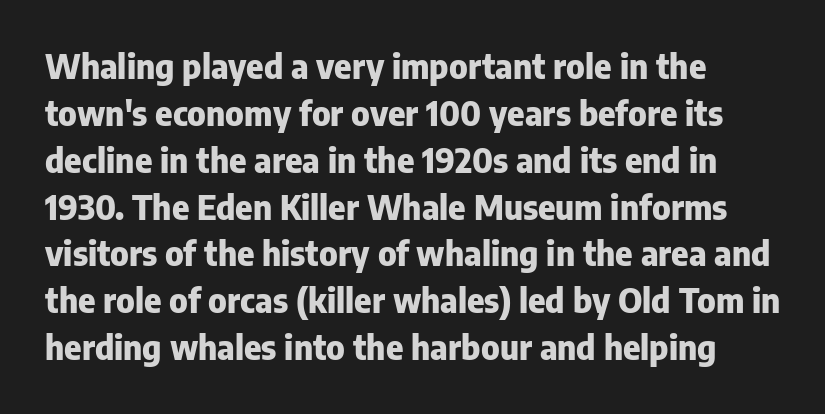
This sample uses plain, unmodified letter spacing. This rendering features lettering with no underline. The lines sit at an ordinary, default distance from one another. These words are printed bold, with thick strokes throughout. Check where the strokes stop: nothing finishes them off — pure sans.
